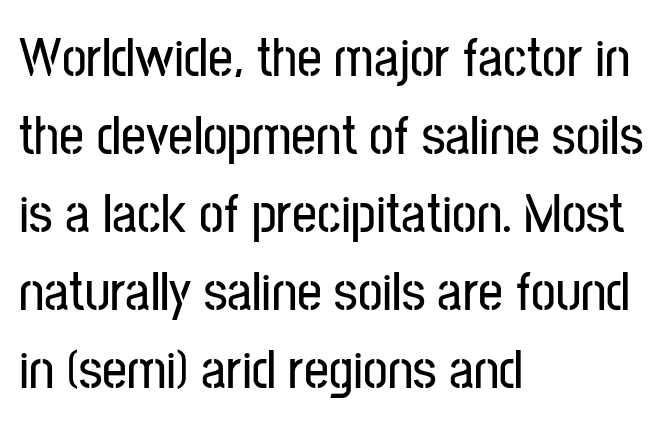
The image shows 55 px condensed sans-serif type, upright; set left-aligned, normal line spacing (1.42x), normal letter spacing, not underlined; low stroke contrast and a medium x-height.
